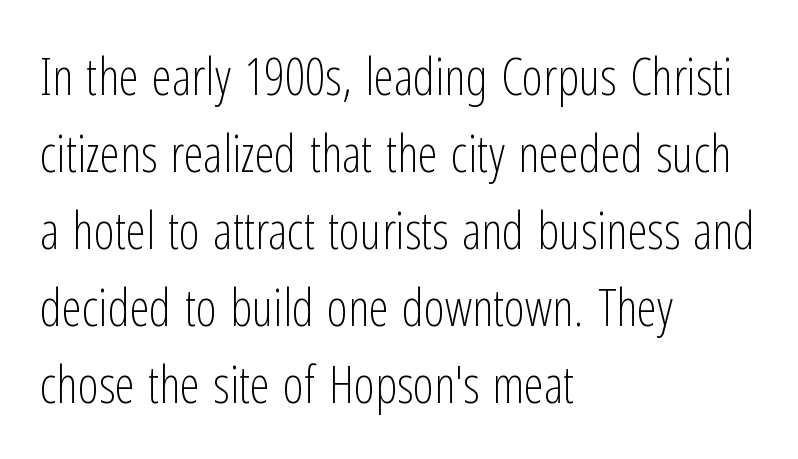
The image shows 51 px light, condensed sans-serif type, upright; set left-aligned, normal line spacing (1.51x), normal letter spacing, not underlined; low stroke contrast and a medium x-height.
